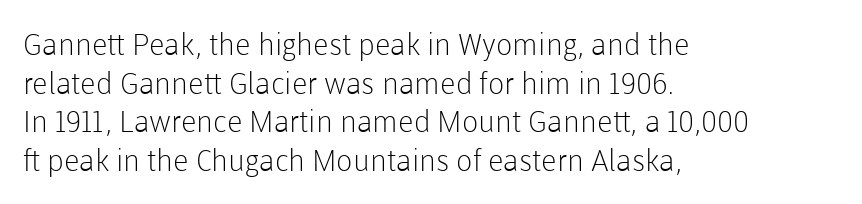
Here the designer chose a conventional face with non-uniform glyph widths. Plain, unruled lines of type. All the whitespace from short lines collects on the right. Note: no serifs on the glyphs. Characters follow at the spacing the type designer built in.
